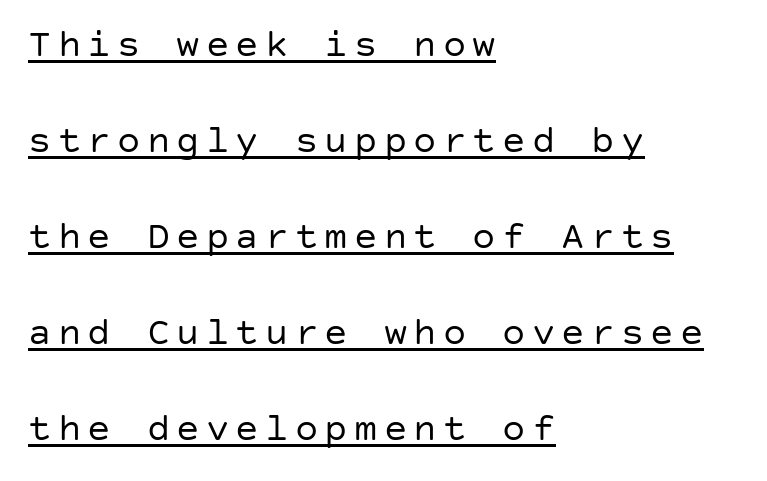
Horizontal alignment here is leftward, the default for most running prose. Students, observe the line beneath the letters — that is underlining. When letters stand straight like this, we call the style roman or upright. Weight: not bold — regular or lighter.
